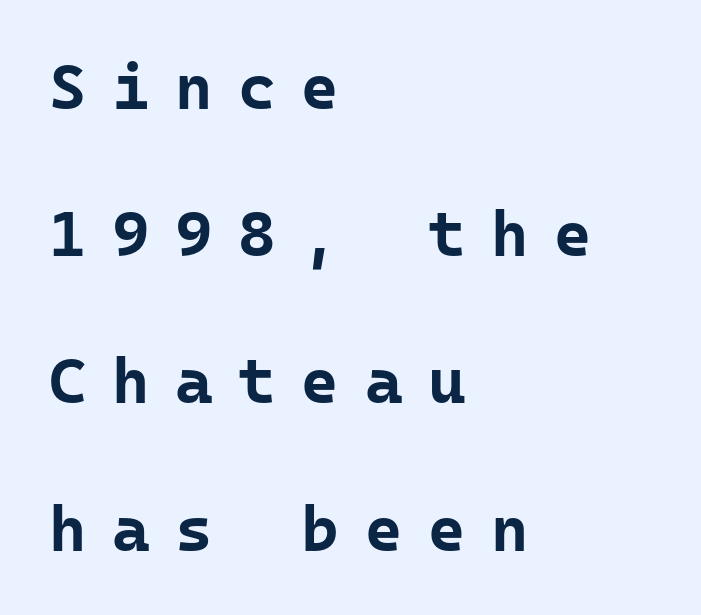
Beneath every word, the page is bare. Upright lettering throughout. A typesetter would call this heavily tracked-out type. Caption: bold face, heavy strokes. Layout note: lines flush left.
